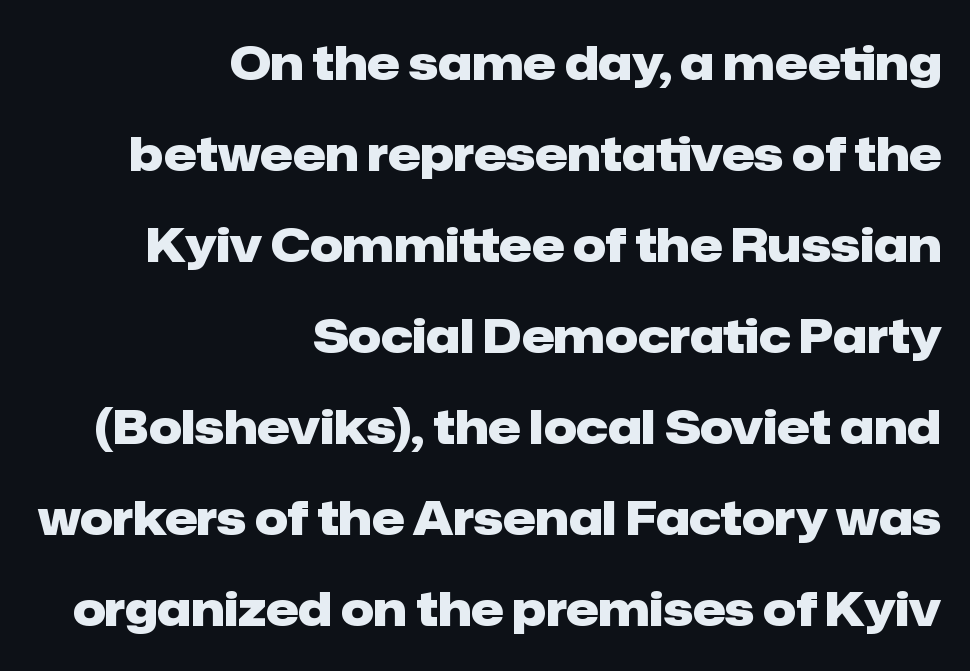
Honestly, the rows look like they've been pulled way apart. Are there feet on the stems? There aren't — it's a sans. The rendering keeps characters at their native spacing. A clean baseline with only descenders dipping below it.
